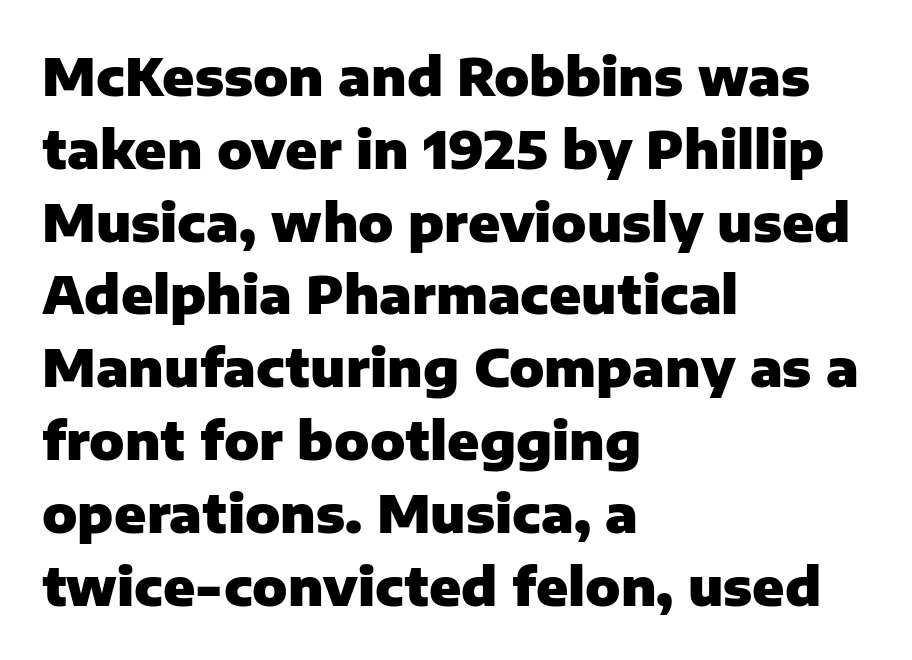
Q: Is the text bold? A: Yes.
Q: Is the text italic (slanted)? A: No, it is upright.
Q: Is the typeface a serif or a sans-serif typeface? A: Sans-serif.
Q: Is the text underlined? A: No.
Q: How is the paragraph aligned? A: Left-aligned.
Q: Is the spacing between letters normal or unusually wide? A: Normal.
Q: Is the spacing between lines tight, normal or loose? A: Normal.
Q: Width (condensed, normal, or wide)? A: Normal.
Q: Stroke contrast? A: Low.
Q: x-height? A: Medium.
Q: Monospaced? A: No.
